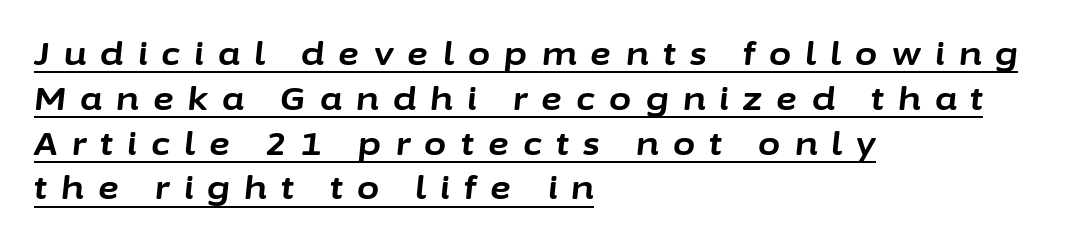
{"italic": "yes", "lean": "right", "slant_degrees": 6, "bold": "yes", "weight": "bold", "width": "normal", "stroke_contrast": "low", "x_height": "medium", "monospaced": "no", "underline": "yes", "align": "left", "line_spacing": "normal", "line_spacing_ratio": 1.4, "letter_spacing": "wide", "letter_spacing_em": 0.45, "glyph_px": 32}
